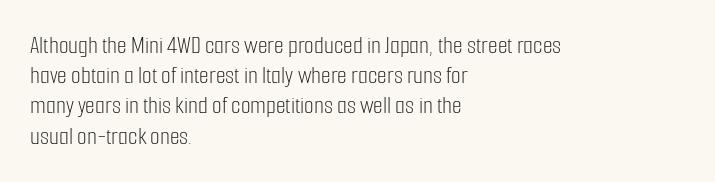
Q: Is the text bold? A: No.
Q: Is the text italic (slanted)? A: No, it is upright.
Q: Is the text underlined? A: No.
Q: How is the paragraph aligned? A: Left-aligned.
Q: Is the spacing between letters normal or unusually wide? A: Normal.
